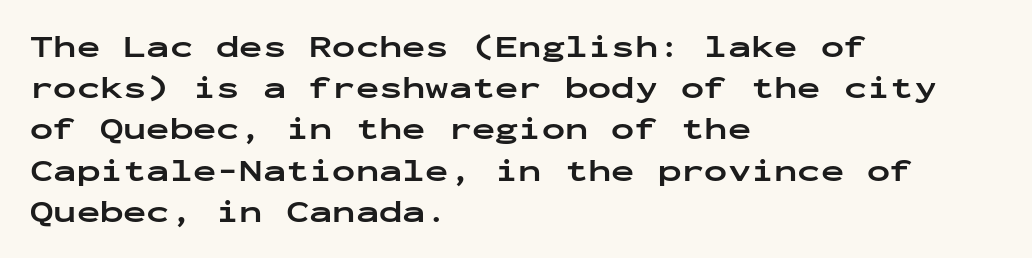
{"serif": "no", "italic": "no", "bold": "yes", "weight": "bold", "width": "wide", "stroke_contrast": "low", "x_height": "medium", "monospaced": "yes", "underline": "no", "align": "left", "line_spacing": "normal", "line_spacing_ratio": 1.33, "letter_spacing": "normal", "letter_spacing_em": 0.0, "glyph_px": 31}
